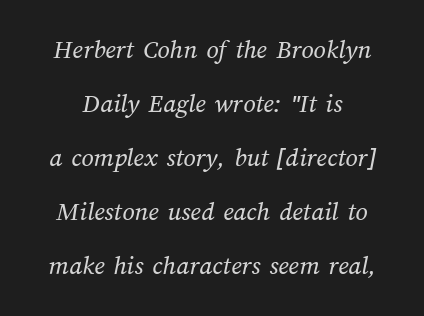
The image shows 27 px text type; set loose line spacing (2.0x), normal letter spacing, not underlined.
